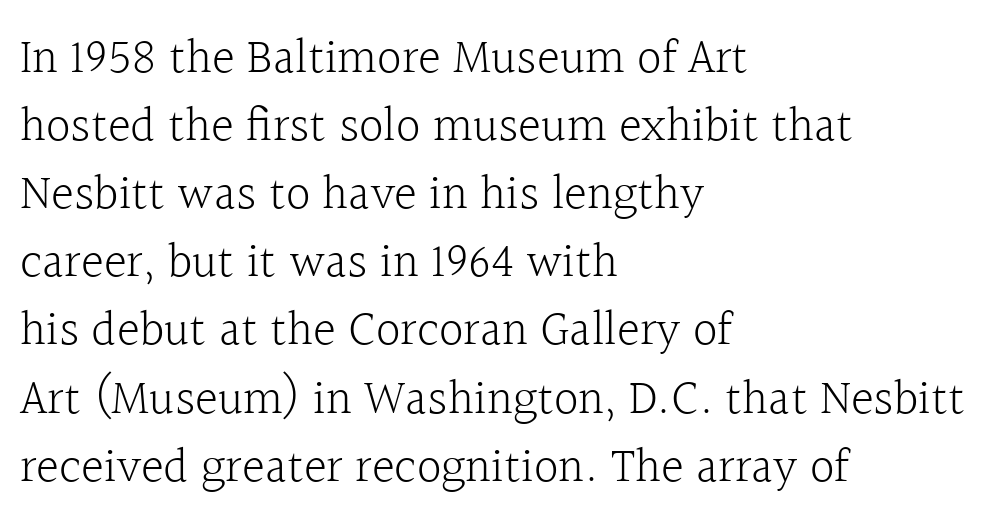
Q: Is the text bold? A: No.
Q: Is the text italic (slanted)? A: No, it is upright.
Q: Is the typeface a serif or a sans-serif typeface? A: Serif.
Q: Is the text underlined? A: No.
Q: How is the paragraph aligned? A: Left-aligned.
Q: Is the spacing between letters normal or unusually wide? A: Normal.
Q: Is the spacing between lines tight, normal or loose? A: Normal.
Q: Width (condensed, normal, or wide)? A: Normal.
Q: x-height? A: Medium.
Q: Monospaced? A: No.
